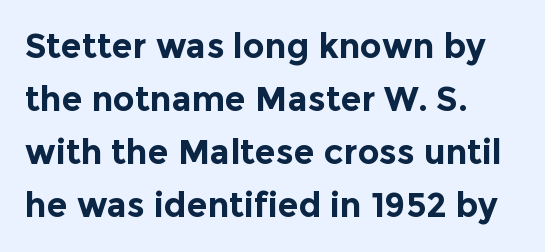
{"serif": "no", "italic": "no", "bold": "yes", "weight": "bold", "width": "normal", "x_height": "medium", "monospaced": "no", "underline": "no", "align": "left", "line_spacing": "normal", "line_spacing_ratio": 1.56, "letter_spacing": "normal", "letter_spacing_em": 0.0, "glyph_px": 34}
